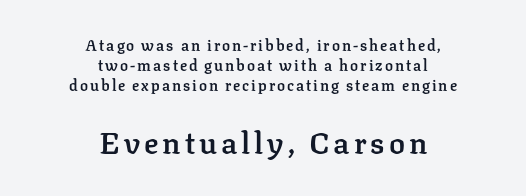
The image shows 30 px semibold serif type, upright; set centered, normal line spacing (1.34x), not underlined; the second (bottom) block is 2.0x larger; low stroke contrast and a medium x-height.
